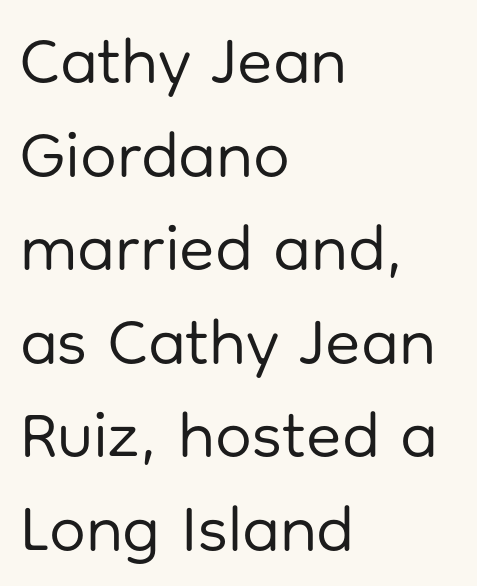
The image shows 65 px regular-weight sans-serif type, upright; set left-aligned, normal line spacing (1.44x), normal letter spacing, not underlined; low stroke contrast and a medium x-height.
